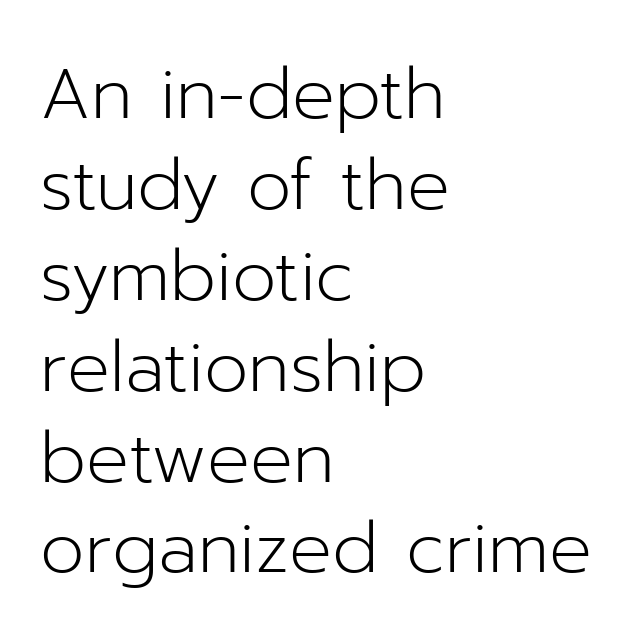
Q: Is the text bold? A: No.
Q: Is the text italic (slanted)? A: No, it is upright.
Q: Is the typeface a serif or a sans-serif typeface? A: Sans-serif.
Q: Is the text underlined? A: No.
Q: How is the paragraph aligned? A: Left-aligned.
Q: Is the spacing between letters normal or unusually wide? A: Normal.
Q: Is the spacing between lines tight, normal or loose? A: Normal.
Q: Width (condensed, normal, or wide)? A: Normal.
Q: Stroke contrast? A: Low.
Q: x-height? A: Medium.
Q: Monospaced? A: No.
